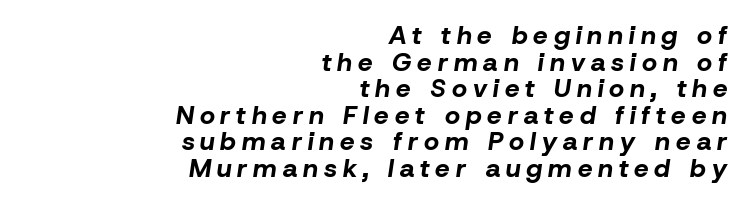
The image shows 26 px bold type, italic (leaning right); set right-aligned, tight line spacing (1.02x), unusually wide letter spacing (+0.23 em), not underlined.
